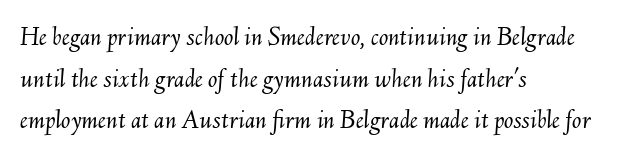
{"italic": "yes", "lean": "right", "slant_degrees": 6, "bold": "no", "weight": "light", "width": "normal", "stroke_contrast": "medium", "x_height": "small", "monospaced": "no", "underline": "no", "align": "left", "line_spacing": "normal", "line_spacing_ratio": 1.49, "letter_spacing": "normal", "letter_spacing_em": 0.0, "glyph_px": 28}
